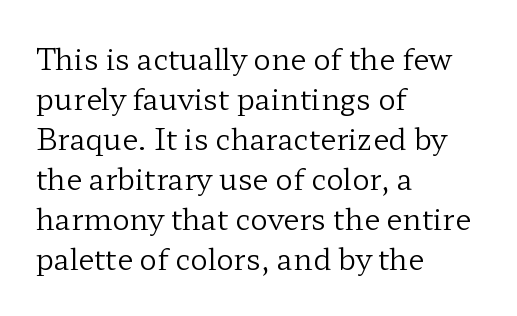
Q: Is the text bold? A: No.
Q: Is the text italic (slanted)? A: No, it is upright.
Q: Is the typeface a serif or a sans-serif typeface? A: Serif.
Q: Is the text underlined? A: No.
Q: How is the paragraph aligned? A: Left-aligned.
Q: Is the spacing between letters normal or unusually wide? A: Normal.
Q: Is the spacing between lines tight, normal or loose? A: Normal.
Q: Width (condensed, normal, or wide)? A: Wide.
Q: Stroke contrast? A: Low.
Q: x-height? A: Medium.
Q: Monospaced? A: No.
